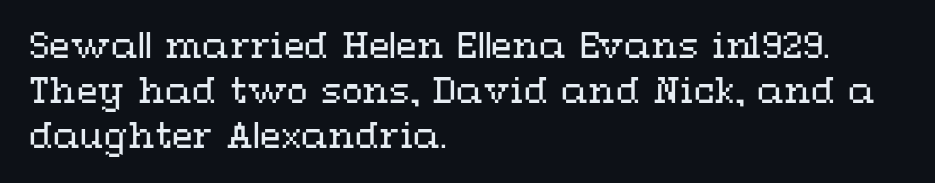
Q: Is the text bold? A: No.
Q: Is the text italic (slanted)? A: No, it is upright.
Q: Is the text underlined? A: No.
Q: How is the paragraph aligned? A: Left-aligned.
Q: Is the spacing between letters normal or unusually wide? A: Normal.
Q: Is the spacing between lines tight, normal or loose? A: Normal.
Q: Width (condensed, normal, or wide)? A: Wide.
Q: Stroke contrast? A: Medium.
Q: x-height? A: Medium.
Q: Monospaced? A: No.
